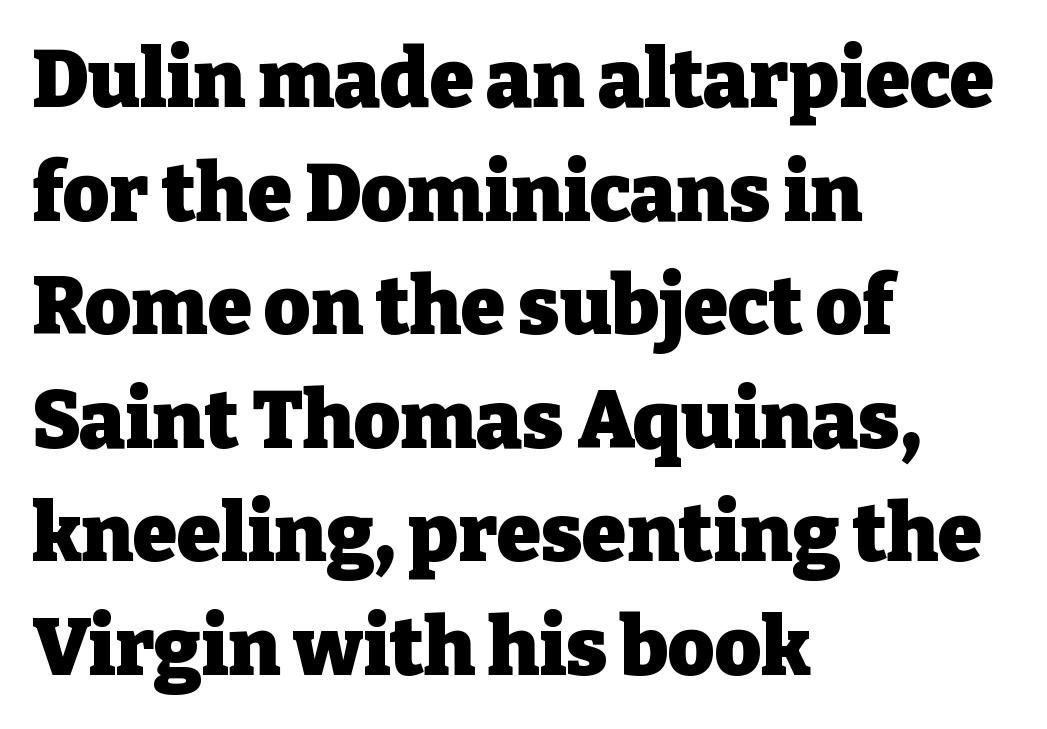
The image shows 80 px heavy serif type, upright; set left-aligned, normal line spacing (1.42x), normal letter spacing, not underlined; low stroke contrast and a medium x-height.
